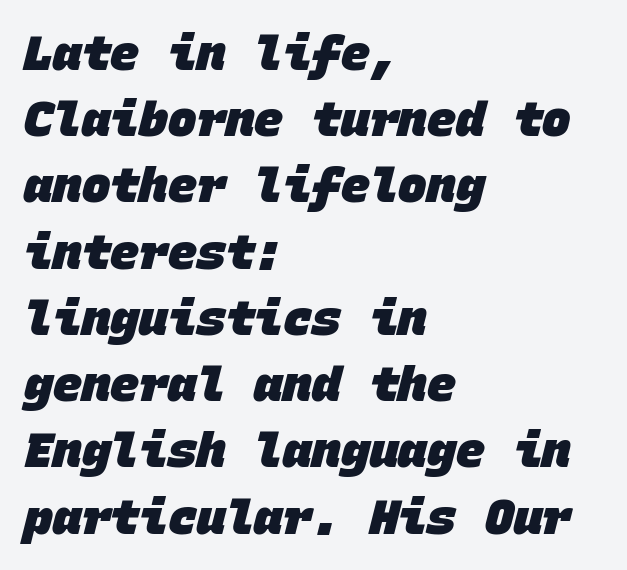
The image shows 48 px heavy sans-serif type, monospaced; set left-aligned, normal line spacing (1.38x), normal letter spacing, not underlined; low stroke contrast and a large x-height.
